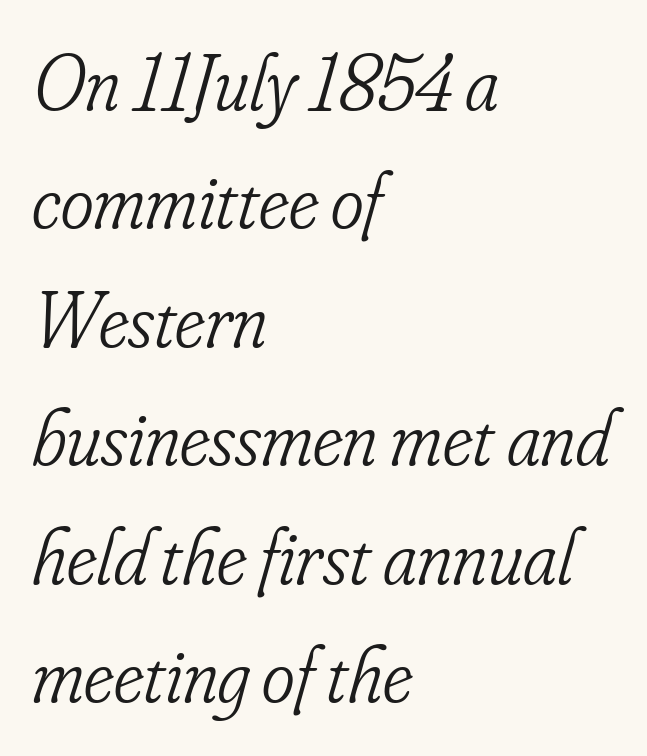
The letters advance in unequal steps, a hallmark of proportional type. This sample uses a serif face. Observe the lean: these are italic letterforms. The rendering anchors every line to the left-hand side. Unbolded letterforms with no extra heft.
